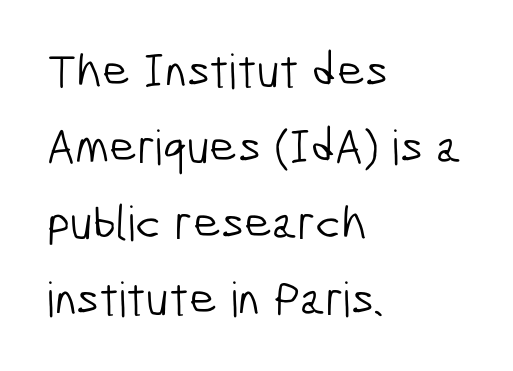
Typographically, this falls in the sans-serif category. The face used here is proportionally spaced, like ordinary book or web type. The rendering uses a moderate line-height, typical for paragraphs. The face looks like a standard text weight, possibly lighter.
